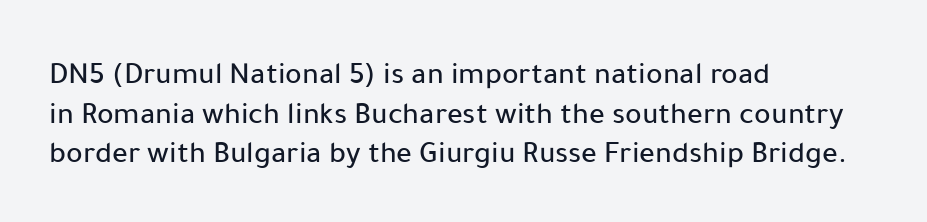
{"serif": "no", "italic": "no", "width": "normal", "stroke_contrast": "low", "x_height": "medium", "monospaced": "no", "underline": "no", "align": "left", "line_spacing": "normal", "line_spacing_ratio": 1.28, "letter_spacing": "normal", "letter_spacing_em": 0.0, "glyph_px": 31}
